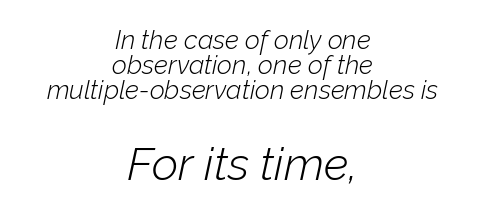
Q: Is the text bold? A: No.
Q: Is the text italic (slanted)? A: Yes, it leans right by about 12 degrees.
Q: Is the text underlined? A: No.
Q: How is the paragraph aligned? A: Centered.
Q: Is the spacing between letters normal or unusually wide? A: Normal.
Q: Is the spacing between lines tight, normal or loose? A: Tight.
Q: Which block of text is set in a larger size, the first (top) or the second (bottom)? A: The second (bottom) one.
Q: Width (condensed, normal, or wide)? A: Normal.
Q: Stroke contrast? A: Low.
Q: x-height? A: Medium.
Q: Monospaced? A: No.
